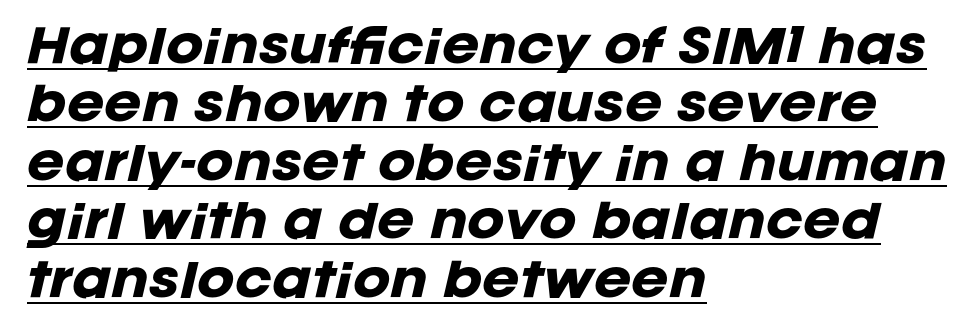
The image shows 45 px heavy type, italic (leaning right); set left-aligned, normal line spacing (1.3x), normal letter spacing, underlined; low stroke contrast and a large x-height.
